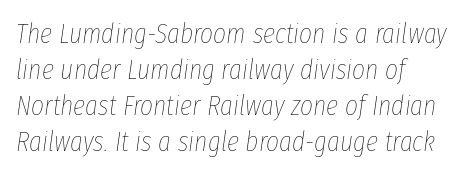
The face used here is proportionally spaced, like ordinary book or web type. Type without underlining. Looking at the ascenders, they clearly lean. Whoever set this chose a conventional vertical rhythm. The letterforms sit at book weight or below.
